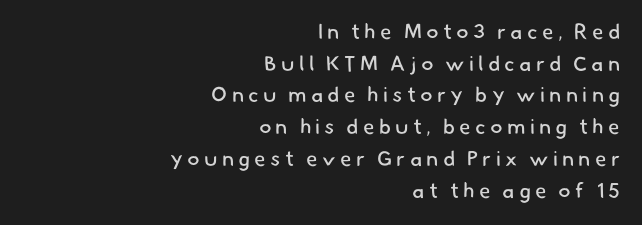
Q: Is the text bold? A: No.
Q: Is the text underlined? A: No.
Q: How is the paragraph aligned? A: Right-aligned.
Q: Is the spacing between letters normal or unusually wide? A: Unusually wide.
Q: Is the spacing between lines tight, normal or loose? A: Normal.
